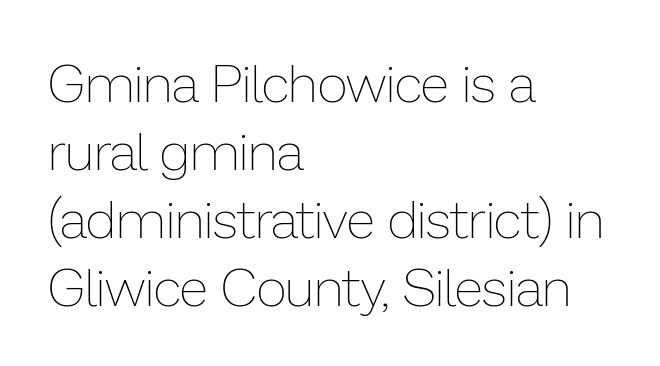
The image shows 53 px thin type, upright; set left-aligned, normal line spacing (1.28x), normal letter spacing, not underlined; low stroke contrast and a medium x-height.
